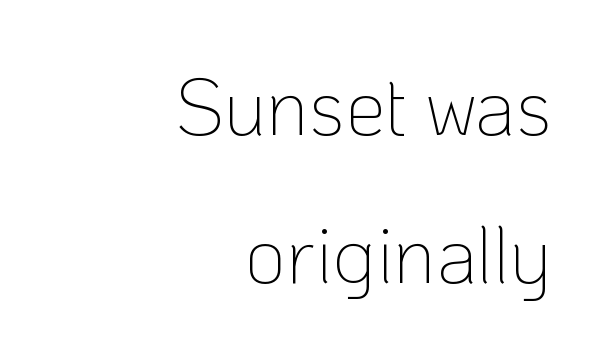
The image shows 80 px thin sans-serif type, upright; set right-aligned, line spacing 1.85x, normal letter spacing, not underlined; low stroke contrast and a medium x-height.
